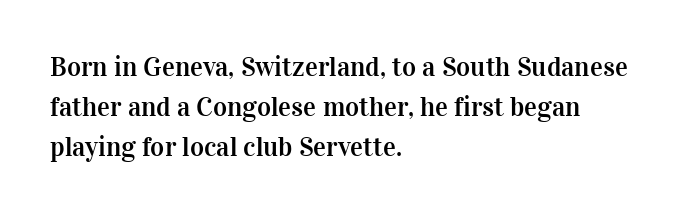
Q: Is the text italic (slanted)? A: No, it is upright.
Q: Is the text underlined? A: No.
Q: How is the paragraph aligned? A: Left-aligned.
Q: Is the spacing between letters normal or unusually wide? A: Normal.
Q: Is the spacing between lines tight, normal or loose? A: Normal.
